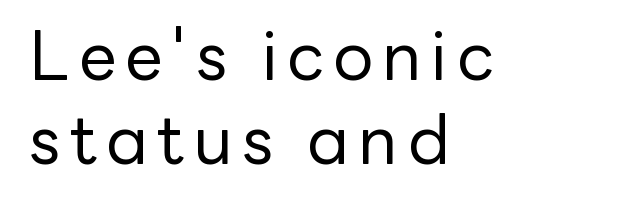
{"serif": "no", "italic": "no", "bold": "no", "weight": "regular", "width": "normal", "stroke_contrast": "low", "x_height": "medium", "monospaced": "no", "underline": "no", "align": "left", "line_spacing": "normal", "line_spacing_ratio": 1.26, "glyph_px": 67}
